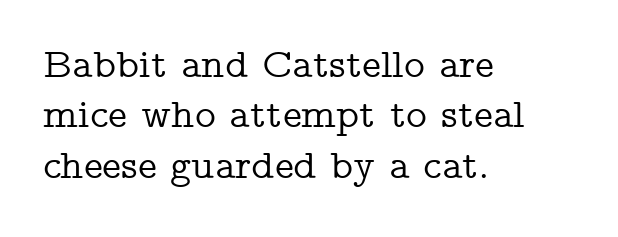
The image shows 40 px wide serif type, upright; set left-aligned, normal line spacing (1.26x), normal letter spacing, not underlined; low stroke contrast and a medium x-height.
